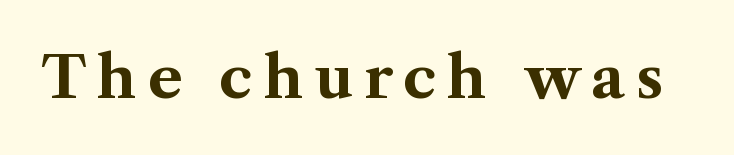
{"serif": "yes", "italic": "no", "bold": "yes", "weight": "bold", "width": "normal", "stroke_contrast": "medium", "x_height": "medium", "monospaced": "no", "underline": "no", "glyph_px": 58}
